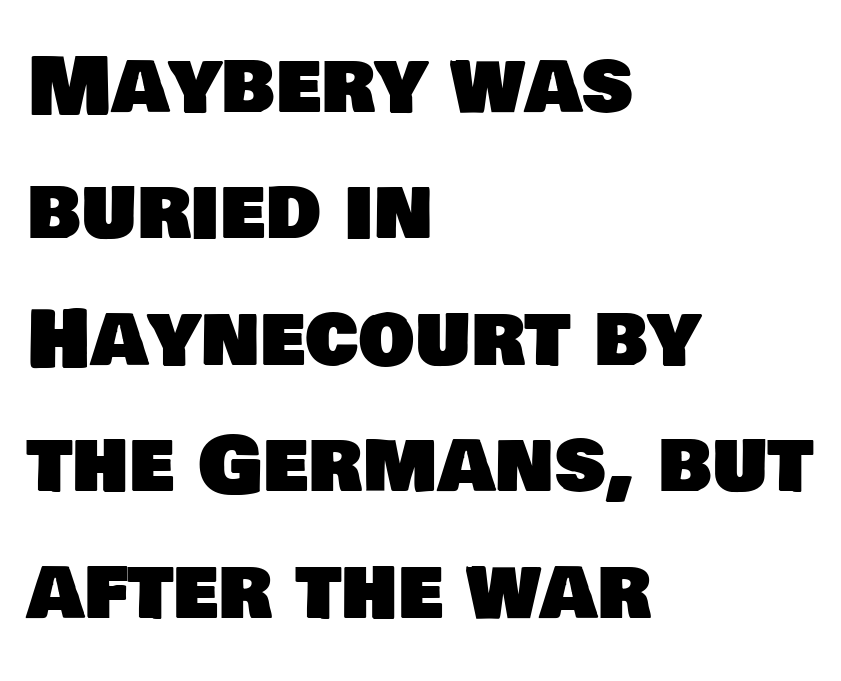
The image shows 79 px sans-serif type; set left-aligned, normal line spacing (1.6x), normal letter spacing, not underlined; low stroke contrast and a large x-height.
